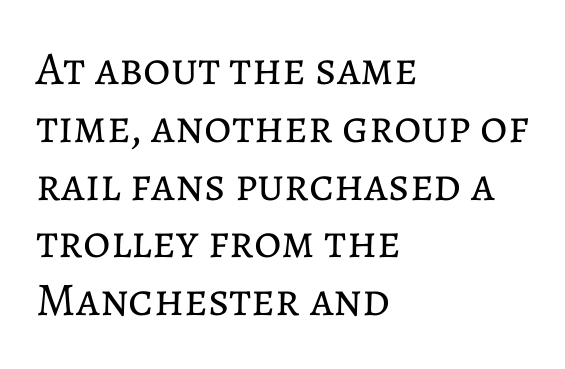
The image shows 47 px regular-weight type, upright; set left-aligned, line spacing 1.23x, normal letter spacing, not underlined; low stroke contrast and a medium x-height.
